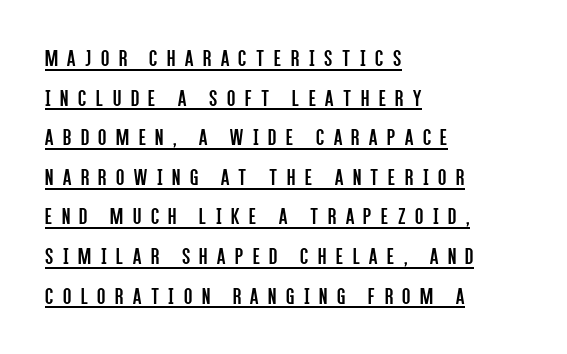
Q: Is the text bold? A: No.
Q: Is the text italic (slanted)? A: No, it is upright.
Q: Is the text underlined? A: Yes.
Q: How is the paragraph aligned? A: Left-aligned.
Q: Is the spacing between letters normal or unusually wide? A: Unusually wide.
Q: Is the spacing between lines tight, normal or loose? A: Normal.
